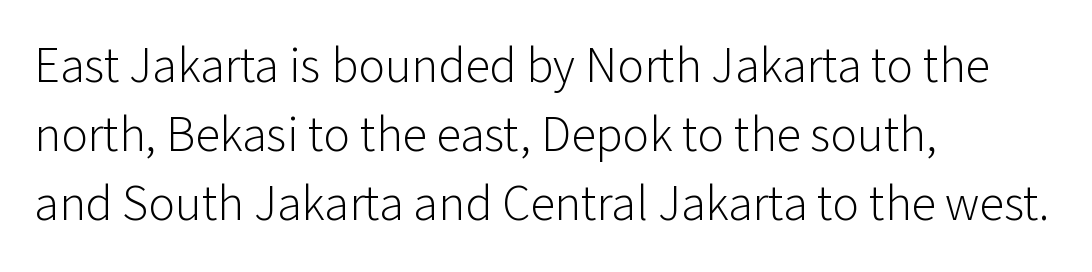
Line beginnings align vertically; line endings do not. Upright lettering throughout. Successive baselines arrive at the customary interval. This sample uses plain, unmodified letter spacing.
